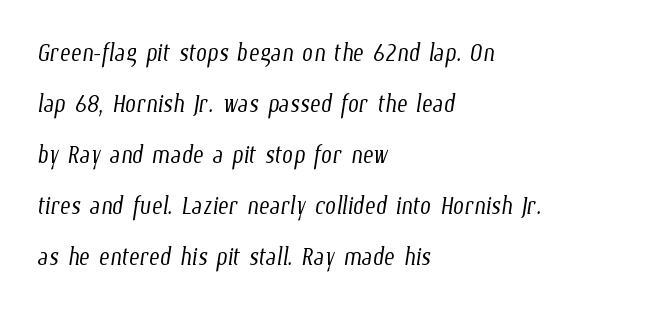
The image shows 32 px light, condensed type; set left-aligned, normal line spacing (1.59x), normal letter spacing, not underlined; low stroke contrast and a medium x-height.
